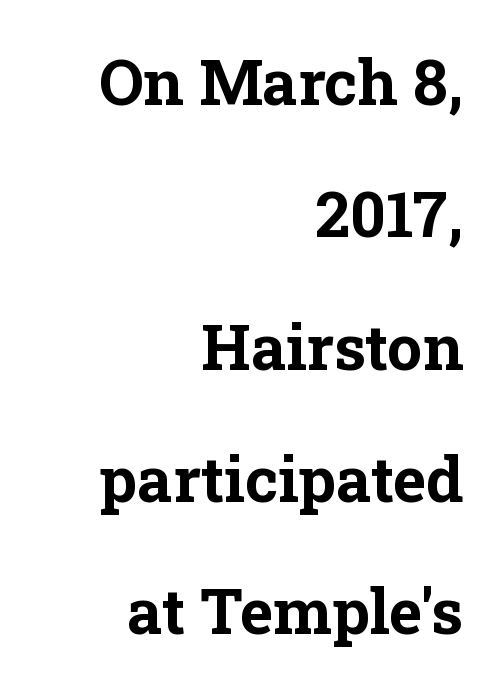
The image shows 63 px bold serif type, upright; set right-aligned, loose line spacing (2.1x), normal letter spacing, not underlined; low stroke contrast and a medium x-height.
